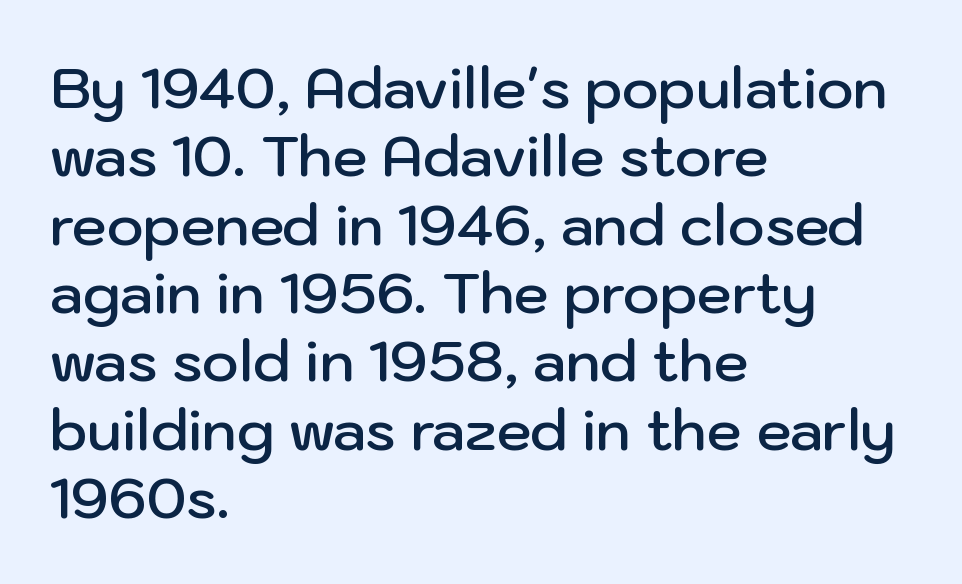
Q: Is the text bold? A: Semi-bold.
Q: Is the text italic (slanted)? A: No, it is upright.
Q: Is the typeface a serif or a sans-serif typeface? A: Sans-serif.
Q: Is the text underlined? A: No.
Q: How is the paragraph aligned? A: Left-aligned.
Q: Is the spacing between letters normal or unusually wide? A: Normal.
Q: Width (condensed, normal, or wide)? A: Normal.
Q: Stroke contrast? A: Low.
Q: x-height? A: Medium.
Q: Monospaced? A: No.
